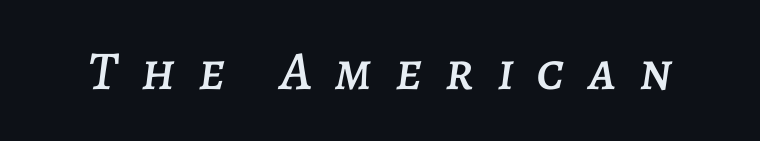
The image shows 55 px text type, italic (leaning right); set unusually wide letter spacing (+0.42 em), not underlined; low stroke contrast and a large x-height.
